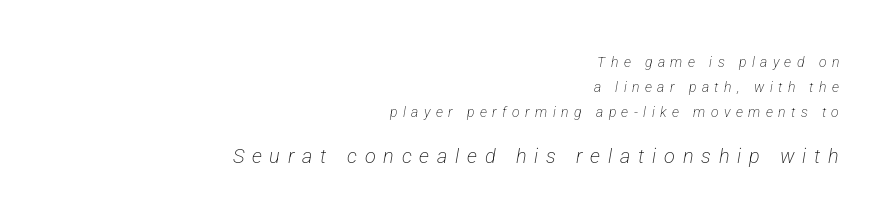
The image shows 20 px text type; set right-aligned, line spacing 1.77x, unusually wide letter spacing (+0.39 em), not underlined; the second (bottom) block is 1.43x larger.
